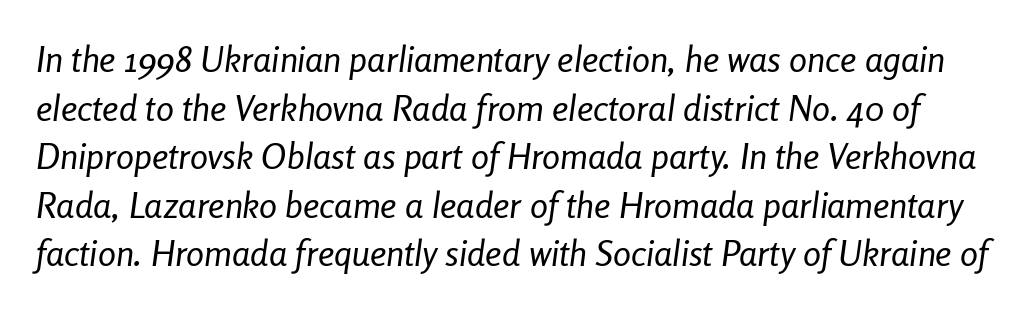
Q: Is the text bold? A: No.
Q: Is the text italic (slanted)? A: Yes, it leans right by about 8 degrees.
Q: Is the text underlined? A: No.
Q: Is the spacing between letters normal or unusually wide? A: Normal.
Q: Is the spacing between lines tight, normal or loose? A: Normal.
Q: Width (condensed, normal, or wide)? A: Condensed.
Q: Stroke contrast? A: Low.
Q: x-height? A: Medium.
Q: Monospaced? A: No.
